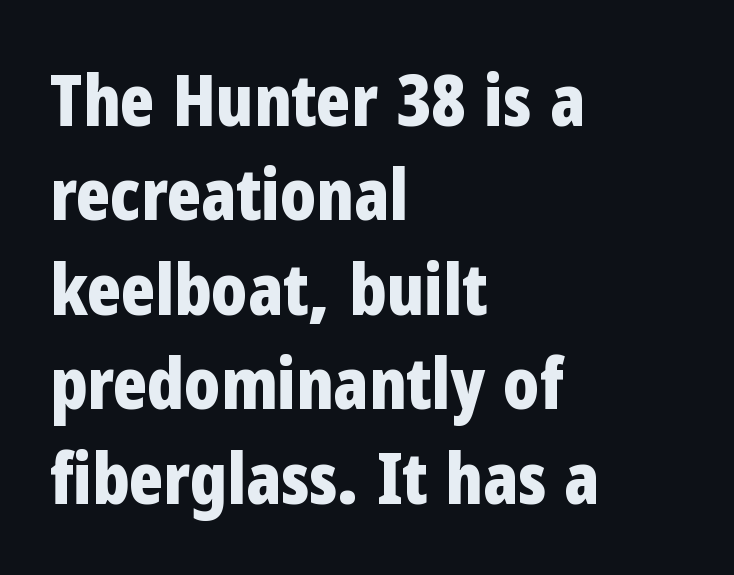
{"serif": "no", "italic": "no", "bold": "yes", "weight": "bold", "width": "condensed", "stroke_contrast": "low", "x_height": "medium", "monospaced": "no", "underline": "no", "align": "left", "line_spacing": "normal", "line_spacing_ratio": 1.33, "letter_spacing": "normal", "letter_spacing_em": 0.0, "glyph_px": 71}
